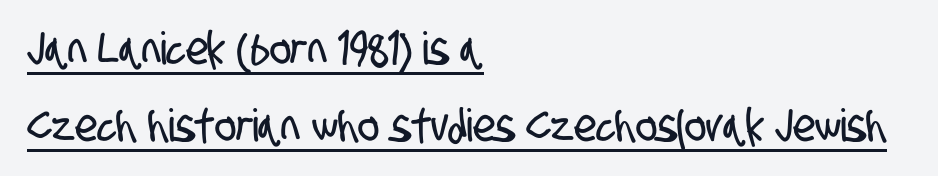
{"serif": "no", "width": "condensed", "stroke_contrast": "low", "x_height": "large", "monospaced": "no", "underline": "yes", "align": "left", "line_spacing_ratio": 1.71, "letter_spacing": "normal", "letter_spacing_em": 0.0, "glyph_px": 45}
